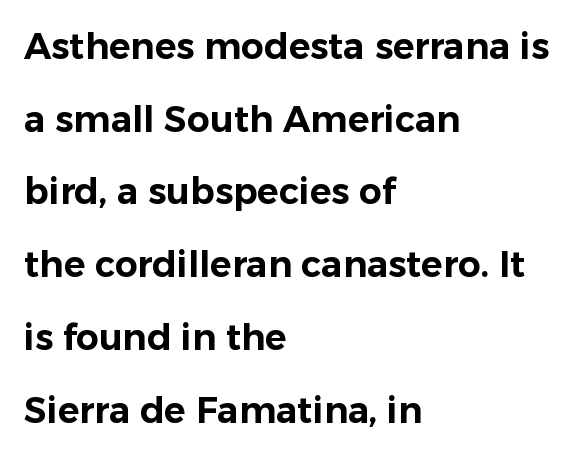
{"serif": "no", "italic": "no", "width": "normal", "stroke_contrast": "low", "x_height": "medium", "monospaced": "no", "underline": "no", "align": "left", "line_spacing": "loose", "line_spacing_ratio": 2.02, "letter_spacing": "normal", "letter_spacing_em": 0.0, "glyph_px": 36}
